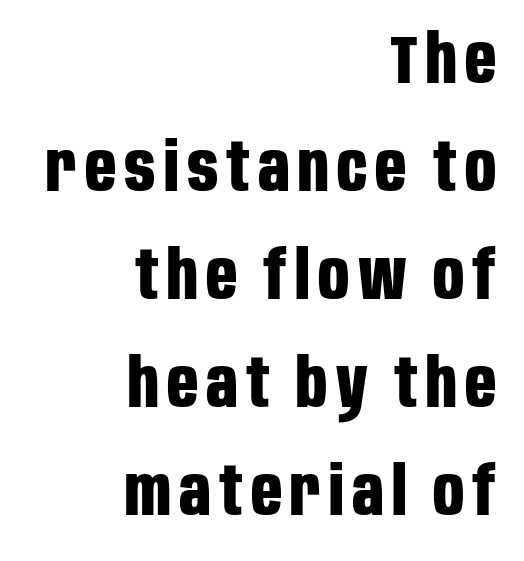
If you drew a line through each stem, it would be perfectly vertical. Honestly, the row spacing looks completely unremarkable. Examine the stroke ends and you'll find no serifs. How heavy is the stroke? Heavy — this is a bold. Proportional: the letters do not fall into vertical columns. One-word summary of the alignment: right.
